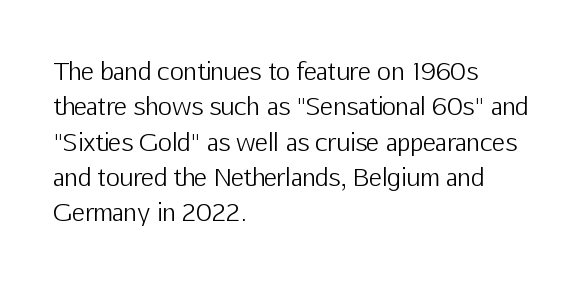
The image shows 24 px text type, upright; set left-aligned, normal line spacing (1.47x), normal letter spacing, not underlined.
